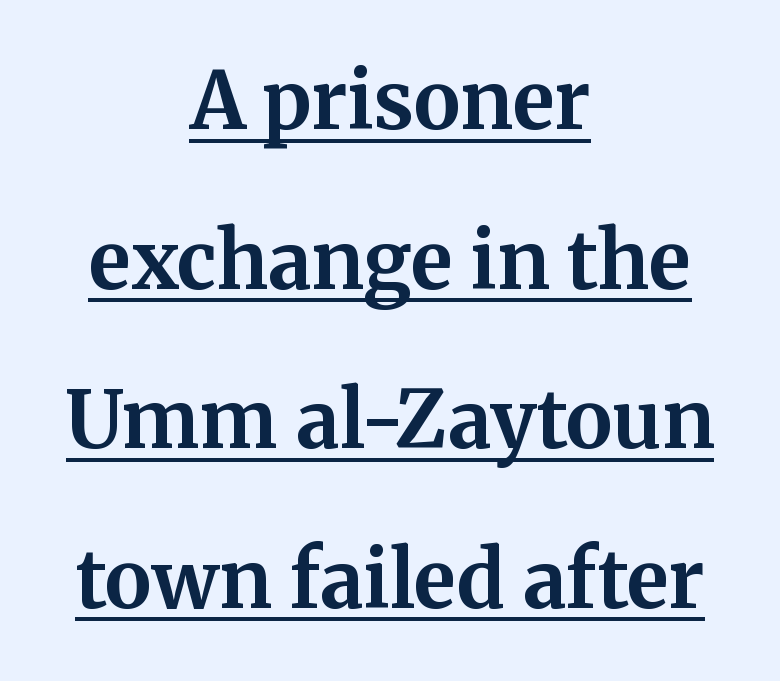
The image shows 79 px bold serif type, upright; set centered, loose line spacing (2.02x), normal letter spacing, underlined; medium stroke contrast and a medium x-height.
